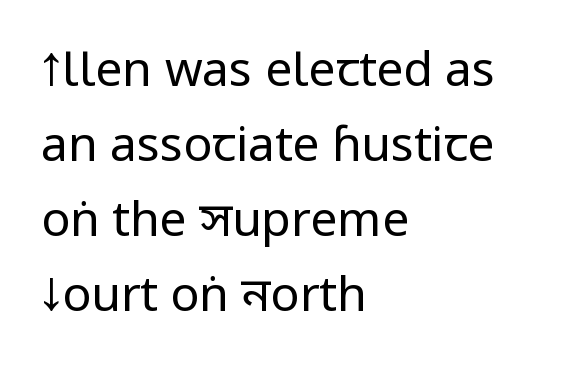
The image shows 48 px regular-weight, condensed sans-serif type, upright; set left-aligned, normal line spacing (1.56x), normal letter spacing, not underlined; low stroke contrast.
